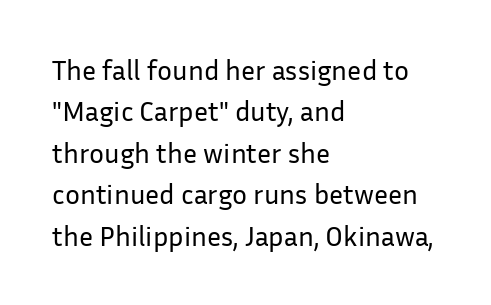
The image shows 28 px regular-weight sans-serif type, upright; set left-aligned, normal line spacing (1.48x), normal letter spacing, not underlined; low stroke contrast and a medium x-height.
